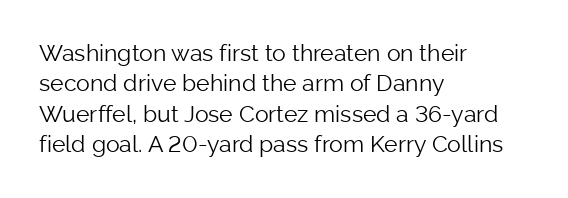
{"italic": "no", "bold": "no", "underline": "no", "align": "left", "line_spacing": "normal", "line_spacing_ratio": 1.32, "letter_spacing": "normal", "letter_spacing_em": 0.0, "glyph_px": 23}
